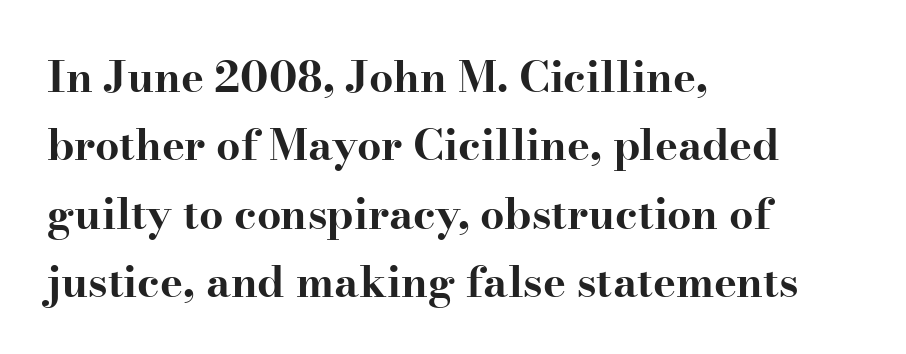
This block has exactly the height ordinary leading produces. The type sits square on the baseline with zero lean. The baseline area is clear. Heft: maximum for text — a bold. The type family on display is of the serif kind.
